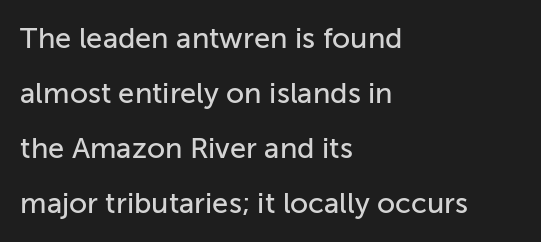
The image shows 29 px sans-serif type, upright; set left-aligned, loose line spacing (1.9x), normal letter spacing, not underlined; low stroke contrast and a medium x-height.
